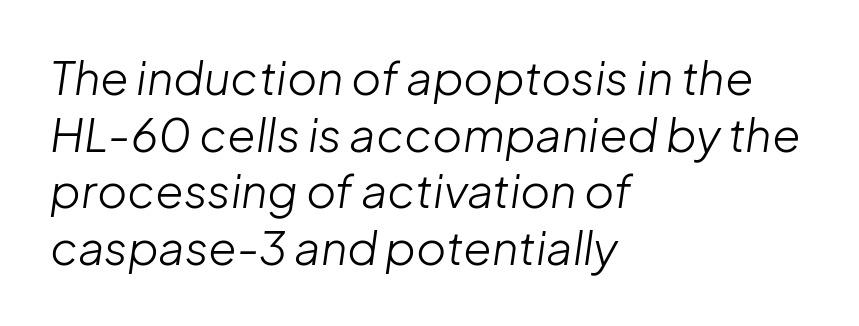
{"italic": "yes", "lean": "right", "slant_degrees": 8, "bold": "no", "weight": "light", "width": "normal", "stroke_contrast": "low", "x_height": "medium", "monospaced": "no", "underline": "no", "align": "left", "line_spacing_ratio": 1.23, "letter_spacing": "normal", "letter_spacing_em": 0.0, "glyph_px": 46}
